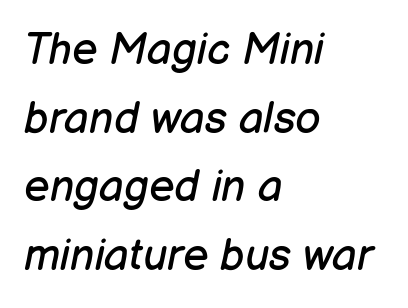
Rule under the text: the space is simply empty. Notice how the passage keeps a crisp vertical edge on the left only. Character widths vary here, with narrow letters taking less room than wide ones. The axis of the letterforms is tilted away from vertical. Is this a heavy cut? Hardly; it is regular or lighter. These lines sit exactly where default settings would place them.
